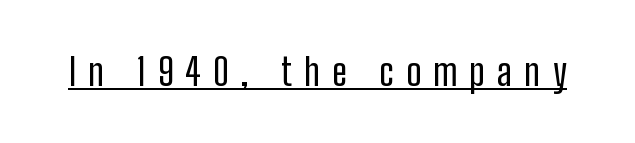
{"serif": "no", "italic": "no", "width": "condensed", "stroke_contrast": "low", "x_height": "medium", "monospaced": "no", "underline": "yes", "letter_spacing": "wide", "letter_spacing_em": 0.33, "glyph_px": 37}
